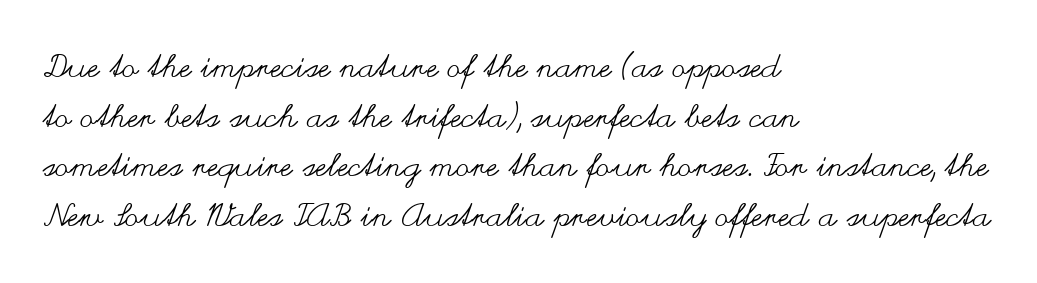
The image shows 32 px regular-weight, wide type; set left-aligned, normal line spacing (1.55x), normal letter spacing, not underlined; medium stroke contrast and a small x-height.
